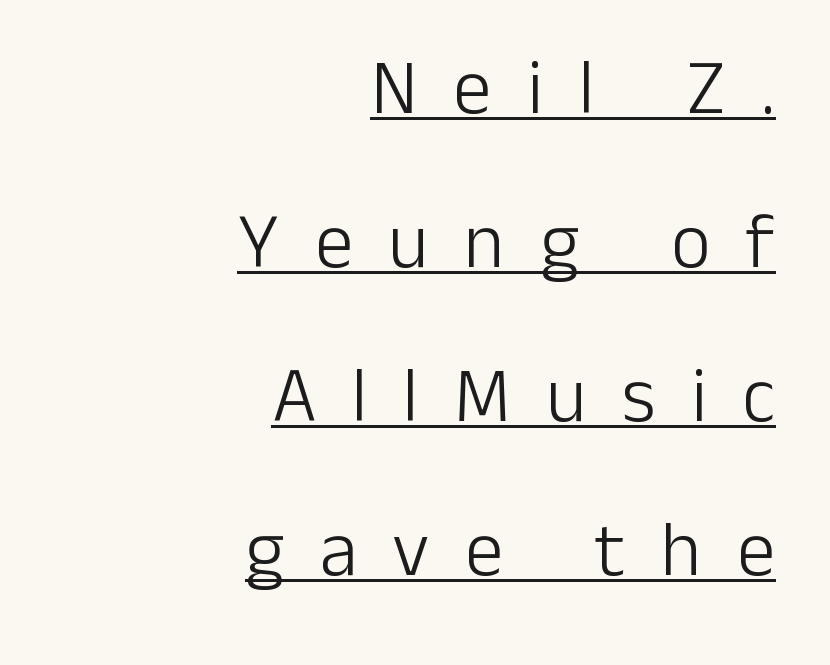
Q: Is the text bold? A: No.
Q: Is the text italic (slanted)? A: No, it is upright.
Q: Is the typeface a serif or a sans-serif typeface? A: Sans-serif.
Q: Is the text underlined? A: Yes.
Q: How is the paragraph aligned? A: Right-aligned.
Q: Is the spacing between letters normal or unusually wide? A: Unusually wide.
Q: Is the spacing between lines tight, normal or loose? A: Loose.
Q: Width (condensed, normal, or wide)? A: Normal.
Q: Stroke contrast? A: Low.
Q: x-height? A: Medium.
Q: Monospaced? A: No.
